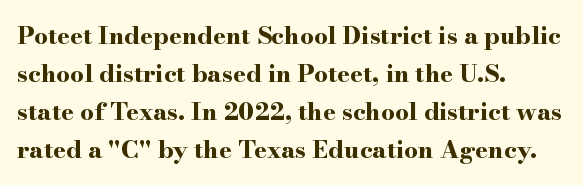
The image shows 24 px bold type, upright; set left-aligned, normal line spacing (1.58x), normal letter spacing, not underlined.
